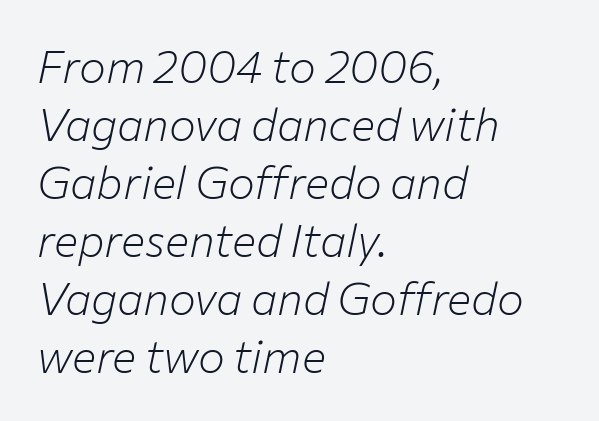
These lines were composed using italics. The baseline area is clear. Here the designer chose a conventional face with non-uniform glyph widths. Stems and bowls with no extra thickness — not bold. Where is the straight margin? On the left.
